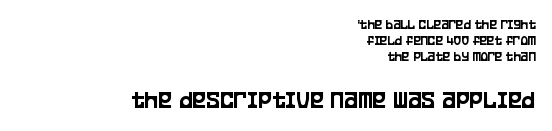
{"italic": "no", "underline": "no", "align": "right", "line_spacing": "tight", "line_spacing_ratio": 1.14, "letter_spacing": "normal", "letter_spacing_em": 0.0, "larger_block": "second", "size_ratio": 1.86, "glyph_px": 26}
